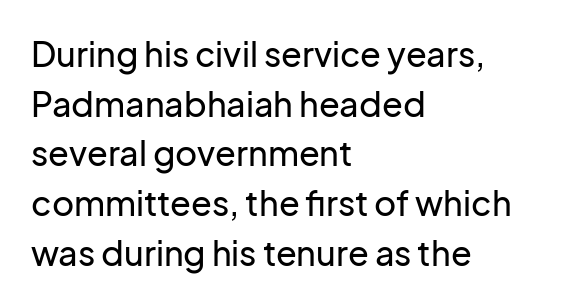
{"serif": "no", "italic": "no", "width": "normal", "stroke_contrast": "low", "x_height": "medium", "monospaced": "no", "underline": "no", "align": "left", "line_spacing": "normal", "line_spacing_ratio": 1.46, "letter_spacing": "normal", "letter_spacing_em": 0.0, "glyph_px": 34}
